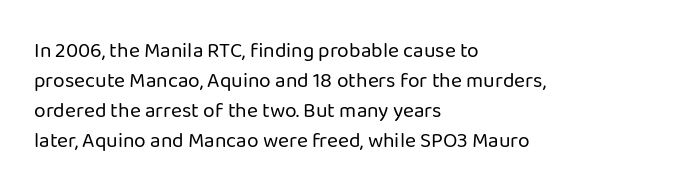
Q: Is the text bold? A: No.
Q: Is the text italic (slanted)? A: No, it is upright.
Q: Is the text underlined? A: No.
Q: How is the paragraph aligned? A: Left-aligned.
Q: Is the spacing between letters normal or unusually wide? A: Normal.
Q: Is the spacing between lines tight, normal or loose? A: Normal.
